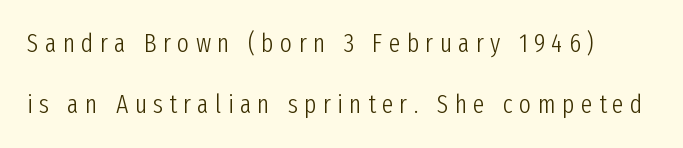
The letters stand upright; this is a roman face. The zone under the glyphs is completely vacant. Widely set lines give the paragraph a tall, airy silhouette. Heft: none added — not bold. Inter-character spacing is expanded well beyond the font's built-in metrics.
